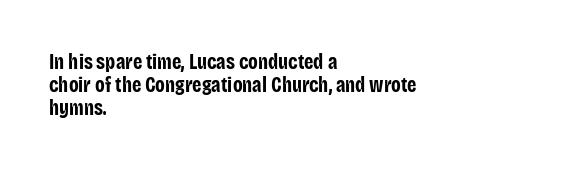
Q: Is the text bold? A: Yes.
Q: Is the text italic (slanted)? A: No, it is upright.
Q: Is the text underlined? A: No.
Q: How is the paragraph aligned? A: Left-aligned.
Q: Is the spacing between letters normal or unusually wide? A: Normal.
Q: Is the spacing between lines tight, normal or loose? A: Tight.
